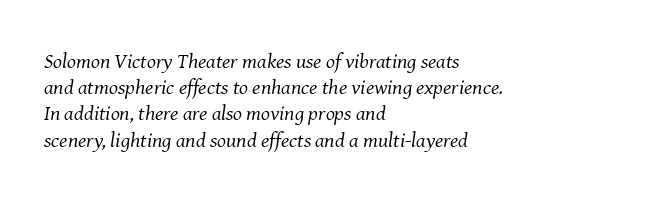
Q: Is the text bold? A: No.
Q: Is the text italic (slanted)? A: Yes, it leans right by about 8 degrees.
Q: Is the text underlined? A: No.
Q: How is the paragraph aligned? A: Left-aligned.
Q: Is the spacing between letters normal or unusually wide? A: Normal.
Q: Is the spacing between lines tight, normal or loose? A: Normal.
